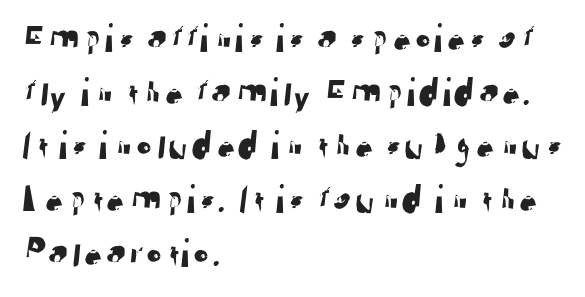
{"serif": "no", "width": "normal", "stroke_contrast": "low", "x_height": "medium", "monospaced": "no", "underline": "no", "align": "left", "line_spacing": "normal", "line_spacing_ratio": 1.31, "letter_spacing": "normal", "letter_spacing_em": 0.0, "glyph_px": 41}
